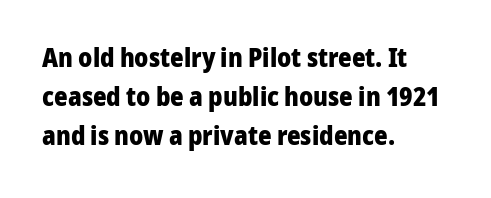
The image shows 26 px bold type, upright; set left-aligned, normal line spacing (1.5x), normal letter spacing, not underlined.
